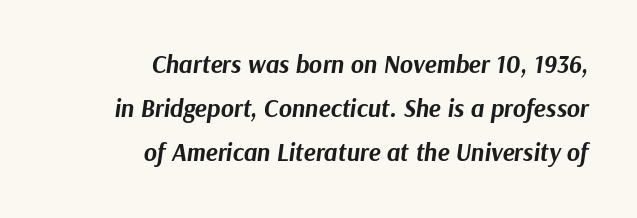
Designer's note — italics engaged. Right-aligned paragraph, ragged on the left. There is no visible air inserted between adjacent glyphs. Set as a true bold cut, around the 700 mark. The passage shown is not underscored anywhere.
